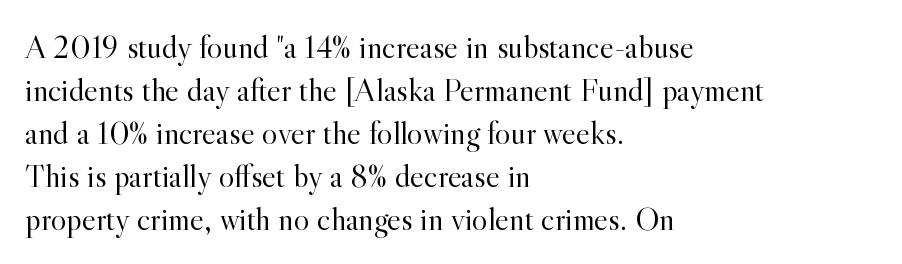
Q: Is the text bold? A: No.
Q: Is the text italic (slanted)? A: No, it is upright.
Q: Is the typeface a serif or a sans-serif typeface? A: Serif.
Q: Is the text underlined? A: No.
Q: How is the paragraph aligned? A: Left-aligned.
Q: Is the spacing between letters normal or unusually wide? A: Normal.
Q: Is the spacing between lines tight, normal or loose? A: Normal.
Q: Width (condensed, normal, or wide)? A: Normal.
Q: x-height? A: Small.
Q: Monospaced? A: No.
